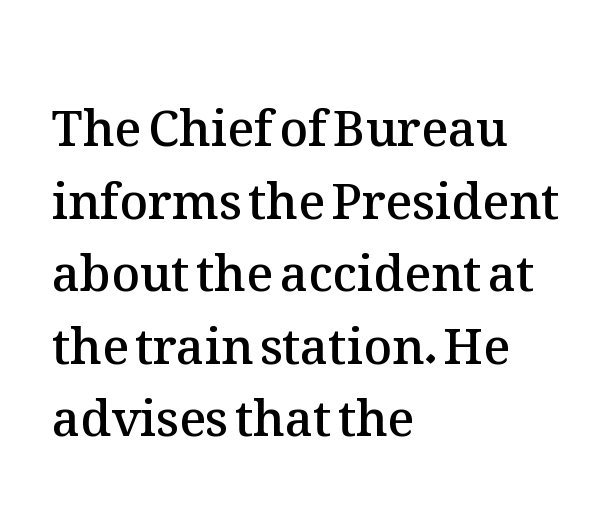
A roman cut, with each character standing at attention. Does the weight exceed regular? Yes, but only to semibold. Honestly, there is no underline to notice here at all. Here the designer chose a conventional face with non-uniform glyph widths. If you drew a ruler down the left edge, every line would touch it.
